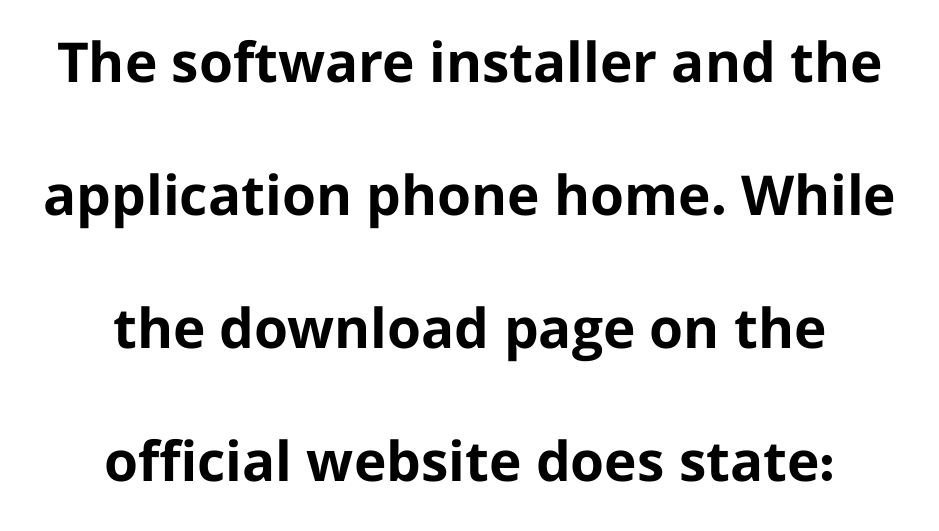
Notice how the passage keeps no hard edge, just a central spine. A typesetter would call this zero additional tracking. The letters advance in unequal steps, a hallmark of proportional type. Thick stems and heavy bowls — unmistakably bold. Letterform terminals end flat and unadorned throughout the passage. The gap between lines stays unmarked.
